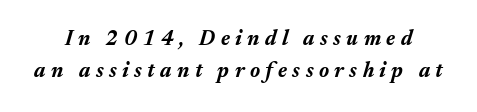
{"italic": "yes", "lean": "right", "slant_degrees": 17, "bold": "yes", "underline": "no", "line_spacing": "normal", "line_spacing_ratio": 1.51, "letter_spacing": "wide", "letter_spacing_em": 0.26, "glyph_px": 21}
